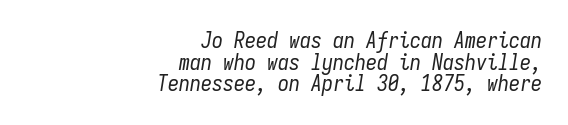
Q: Is the text bold? A: No.
Q: Is the text italic (slanted)? A: Yes, it leans right by about 9 degrees.
Q: Is the text underlined? A: No.
Q: How is the paragraph aligned? A: Right-aligned.
Q: Is the spacing between letters normal or unusually wide? A: Normal.
Q: Is the spacing between lines tight, normal or loose? A: Tight.
